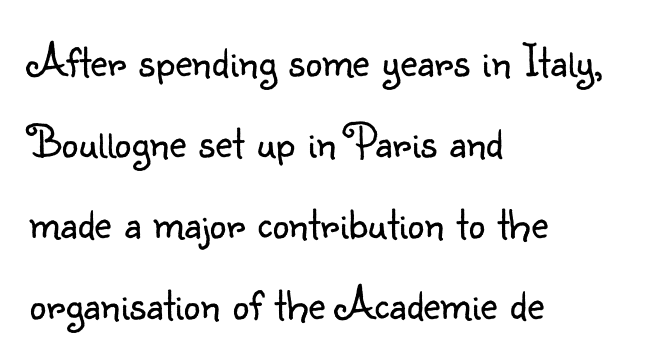
Spacing between characters is what you'd get straight out of the box. A clean baseline with only descenders dipping below it. Letterform terminals end flat and unadorned throughout the passage. The typography opts for an upright posture over an oblique one. Heaviness? Minimal to ordinary, like unemphasized prose. Looks like regular typesetting: each glyph gets only the width it needs.
